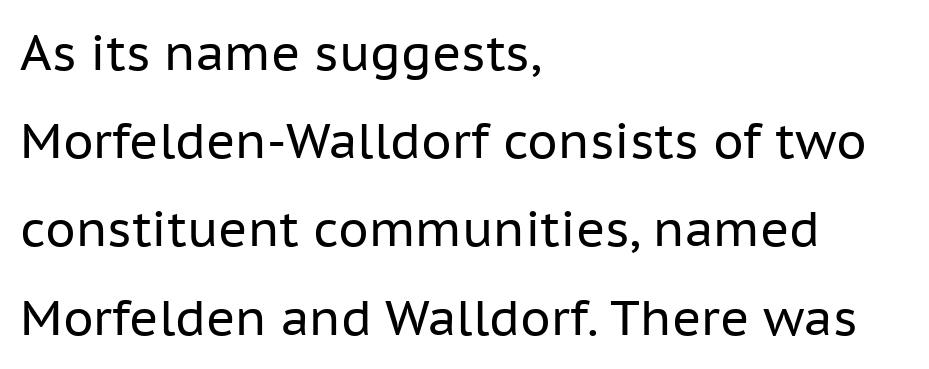
The designer went with a sans here, leaving each stem footless. The characters are drawn with everyday or finer stroke widths. Spacing verdict: proportional, widths tailored to each character. A student would call this left alignment; a typographer would say flush left, rag right. The letterforms sit shoulder to shoulder at normal distance. Type without underlining.
